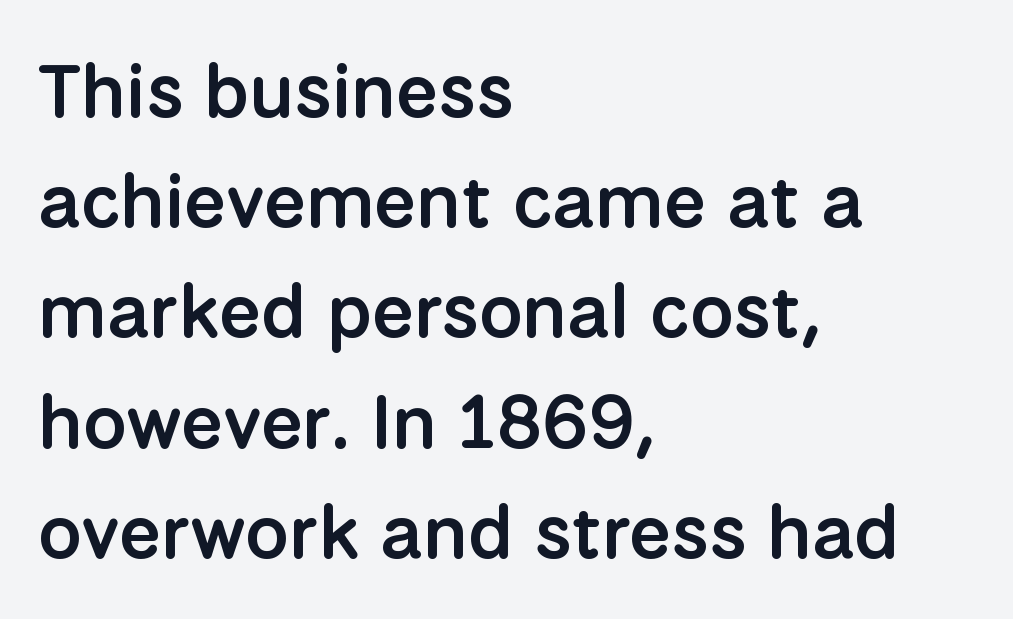
The image shows 76 px semibold sans-serif type, upright; set left-aligned, normal line spacing (1.45x), normal letter spacing, not underlined; low stroke contrast and a medium x-height.
